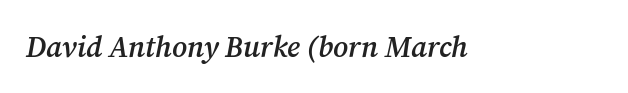
The image shows 29 px semibold serif type, italic (leaning right); set normal letter spacing, not underlined; medium stroke contrast and a medium x-height.
